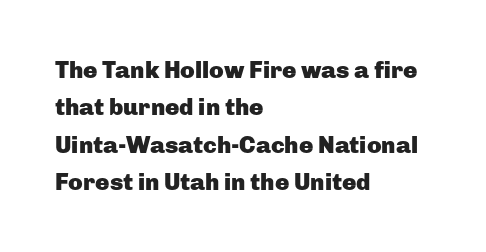
The image shows 24 px bold type, upright; set left-aligned, normal line spacing (1.56x), normal letter spacing, not underlined.
